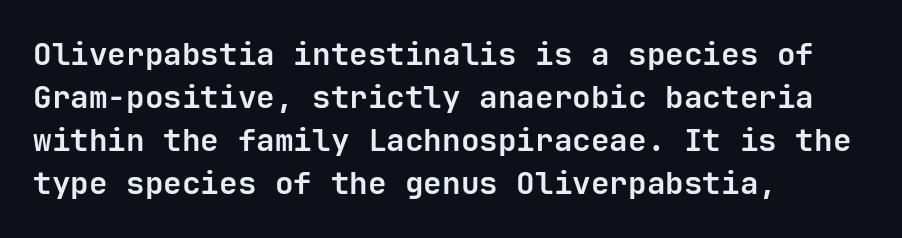
{"serif": "no", "italic": "no", "bold": "yes", "weight": "bold", "width": "normal", "stroke_contrast": "low", "x_height": "medium", "monospaced": "yes", "underline": "no", "align": "left", "line_spacing": "normal", "line_spacing_ratio": 1.39, "letter_spacing": "normal", "letter_spacing_em": 0.0, "glyph_px": 31}
